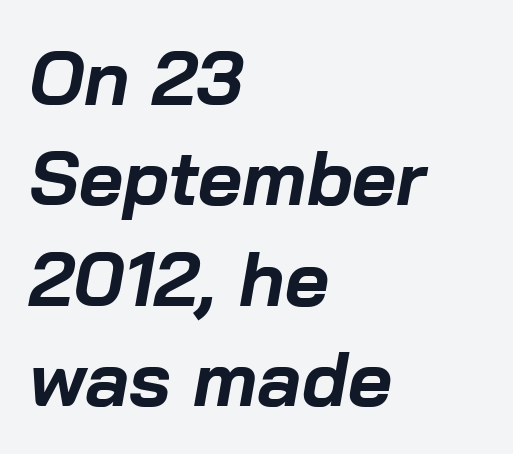
The rendering applies a slant to the glyphs. The block of text has a typical density, with ordinary space between rows. The face used here is rendered with its standard letterfit. Has an underline been added? It has not.
